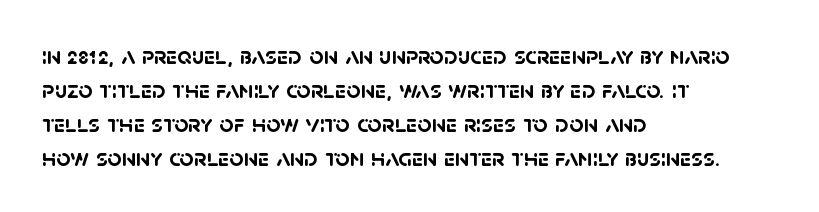
Q: Is the text bold? A: Yes.
Q: Is the text underlined? A: No.
Q: How is the paragraph aligned? A: Left-aligned.
Q: Is the spacing between letters normal or unusually wide? A: Normal.
Q: Is the spacing between lines tight, normal or loose? A: Normal.
